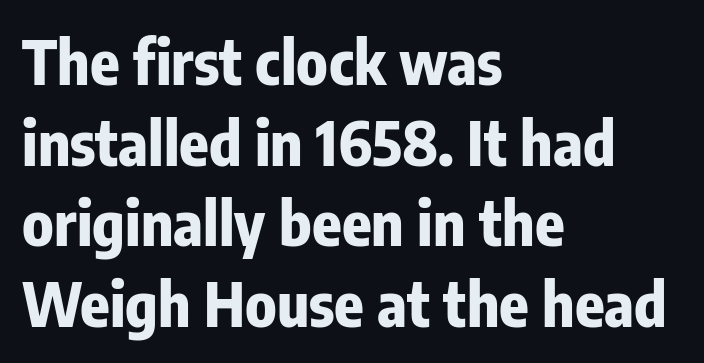
Q: Is the text bold? A: Yes.
Q: Is the text italic (slanted)? A: No, it is upright.
Q: Is the typeface a serif or a sans-serif typeface? A: Sans-serif.
Q: Is the text underlined? A: No.
Q: How is the paragraph aligned? A: Left-aligned.
Q: Is the spacing between letters normal or unusually wide? A: Normal.
Q: Is the spacing between lines tight, normal or loose? A: Normal.
Q: Width (condensed, normal, or wide)? A: Condensed.
Q: Stroke contrast? A: Low.
Q: x-height? A: Medium.
Q: Monospaced? A: No.
